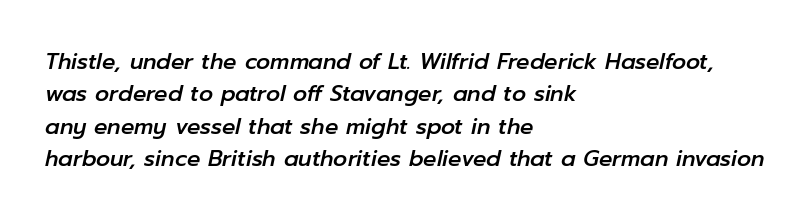
The image shows 22 px text type, italic (leaning right); set left-aligned, normal line spacing (1.47x), normal letter spacing, not underlined.
